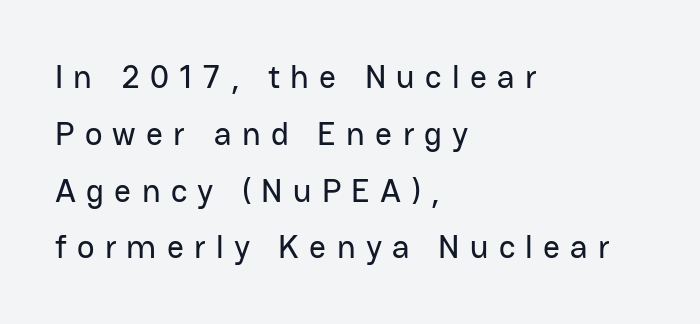
Q: Is the text italic (slanted)? A: No, it is upright.
Q: Is the typeface a serif or a sans-serif typeface? A: Sans-serif.
Q: Is the text underlined? A: No.
Q: How is the paragraph aligned? A: Left-aligned.
Q: Is the spacing between letters normal or unusually wide? A: Unusually wide.
Q: Width (condensed, normal, or wide)? A: Normal.
Q: Stroke contrast? A: Low.
Q: x-height? A: Medium.
Q: Monospaced? A: No.
